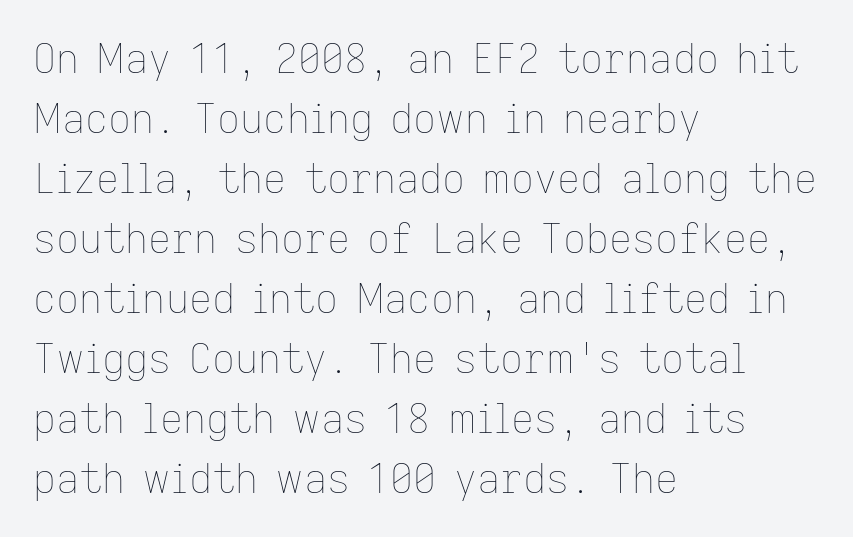
No letter is thick-stroked: the sample isn't bold. This block has exactly the height ordinary leading produces. Type without underlining. Horizontal alignment here is leftward, the default for most running prose.
